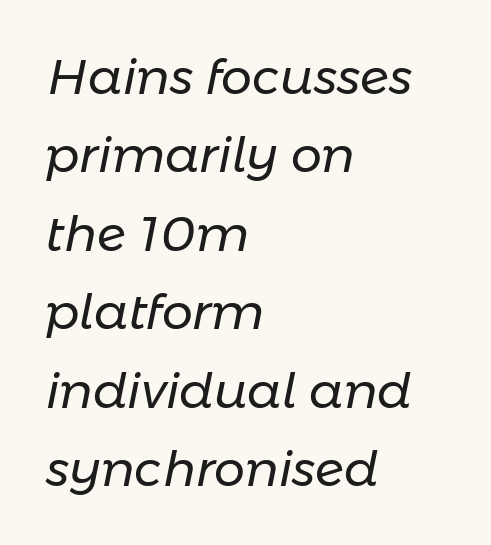
Q: Is the text bold? A: No.
Q: Is the text italic (slanted)? A: Yes, it leans right by about 11 degrees.
Q: Is the text underlined? A: No.
Q: How is the paragraph aligned? A: Left-aligned.
Q: Is the spacing between letters normal or unusually wide? A: Normal.
Q: Is the spacing between lines tight, normal or loose? A: Normal.
Q: Width (condensed, normal, or wide)? A: Normal.
Q: Stroke contrast? A: Low.
Q: x-height? A: Medium.
Q: Monospaced? A: No.
